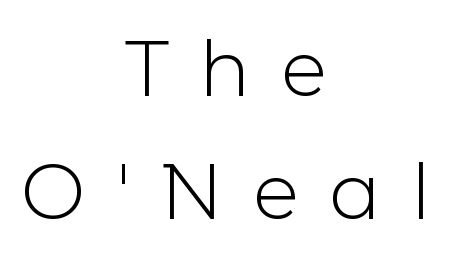
Does the leading feel generous? No, just average. Lines of text with bare space underneath. Layout note: lines centered. Character widths vary here, with narrow letters taking less room than wide ones. The strokes carry an ordinary text weight at most. This sample uses an upright cut, with every glyph sitting square on the baseline.
